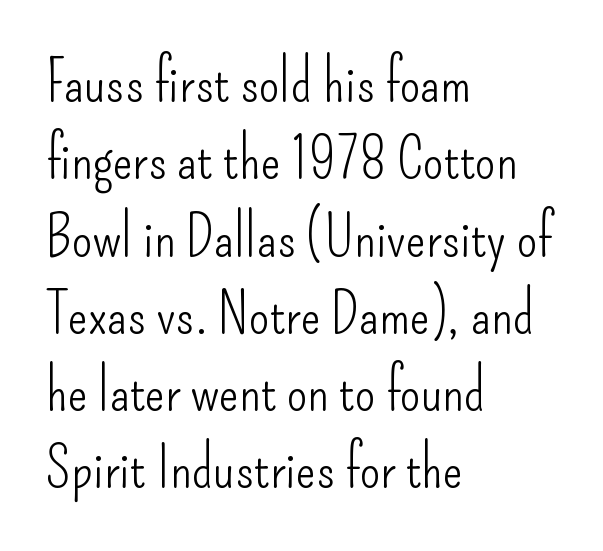
{"serif": "no", "italic": "no", "bold": "no", "weight": "light", "width": "condensed", "stroke_contrast": "low", "x_height": "small", "monospaced": "no", "underline": "no", "align": "left", "line_spacing": "normal", "line_spacing_ratio": 1.31, "letter_spacing": "normal", "letter_spacing_em": 0.0, "glyph_px": 59}
